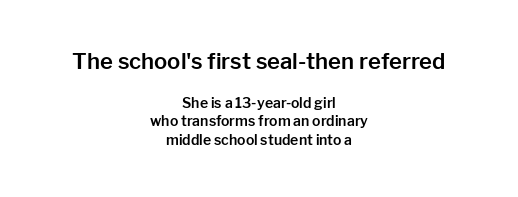
Layout note: lines centered. The string is rendered with underlining switched off. Words appear dense and cohesive because spacing is normal. Note: larger setting up top, smaller setting below.
